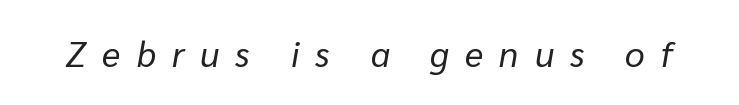
The image shows 35 px regular-weight type, italic (leaning right); set unusually wide letter spacing (+0.46 em), not underlined; low stroke contrast and a medium x-height.
